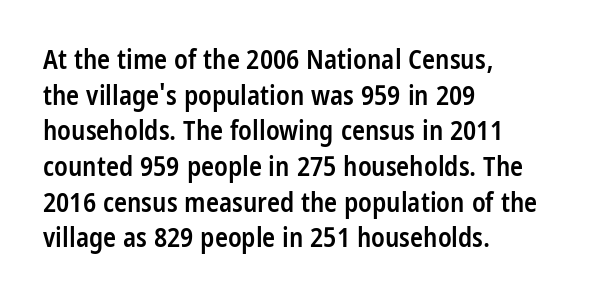
{"italic": "no", "bold": "semi", "underline": "no", "align": "left", "line_spacing": "normal", "line_spacing_ratio": 1.32, "letter_spacing": "normal", "letter_spacing_em": 0.0, "glyph_px": 27}
